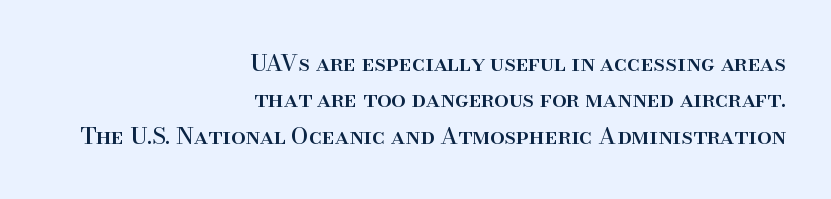
The image shows 23 px text type, upright; set right-aligned, normal line spacing (1.58x), normal letter spacing, not underlined.
